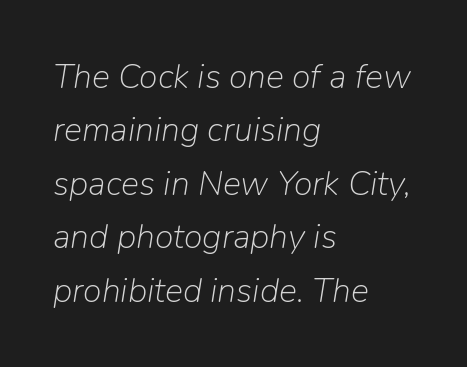
The image shows 34 px light type, italic (leaning right); set left-aligned, normal line spacing (1.57x), normal letter spacing, not underlined; low stroke contrast and a medium x-height.
